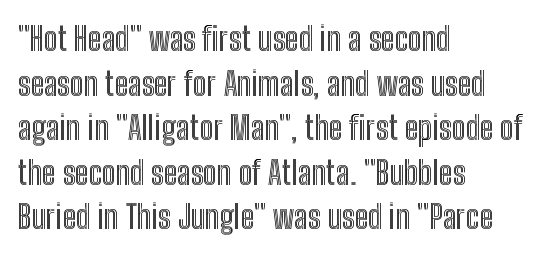
{"italic": "no", "width": "condensed", "x_height": "medium", "monospaced": "no", "underline": "no", "align": "left", "line_spacing": "normal", "line_spacing_ratio": 1.35, "letter_spacing": "normal", "letter_spacing_em": 0.0, "glyph_px": 33}
